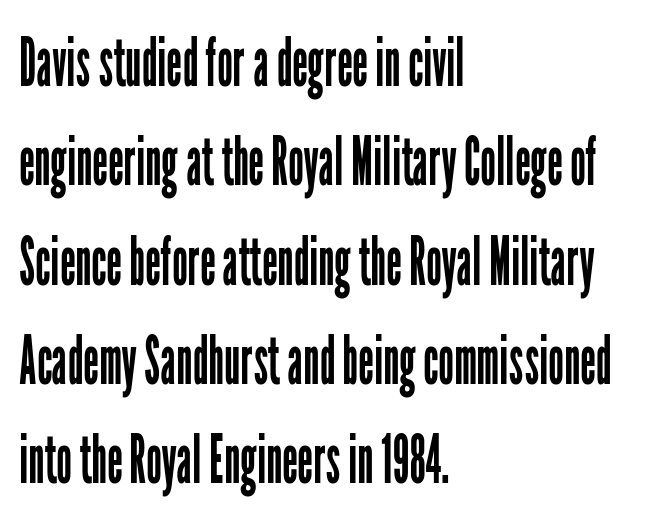
{"serif": "no", "italic": "no", "bold": "no", "weight": "regular", "width": "condensed", "stroke_contrast": "low", "x_height": "medium", "monospaced": "no", "underline": "no", "align": "left", "line_spacing": "normal", "line_spacing_ratio": 1.44, "letter_spacing": "normal", "letter_spacing_em": 0.0, "glyph_px": 69}
